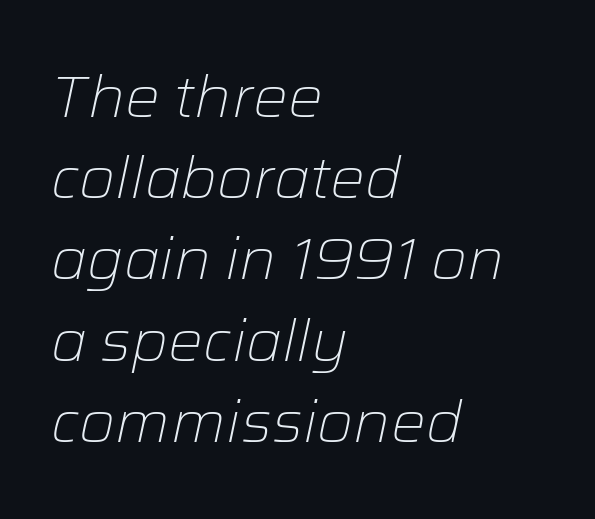
Q: Is the text bold? A: No.
Q: Is the text italic (slanted)? A: Yes, it leans right by about 12 degrees.
Q: Is the text underlined? A: No.
Q: How is the paragraph aligned? A: Left-aligned.
Q: Is the spacing between letters normal or unusually wide? A: Normal.
Q: Is the spacing between lines tight, normal or loose? A: Normal.
Q: Width (condensed, normal, or wide)? A: Normal.
Q: Stroke contrast? A: Low.
Q: x-height? A: Medium.
Q: Monospaced? A: No.
